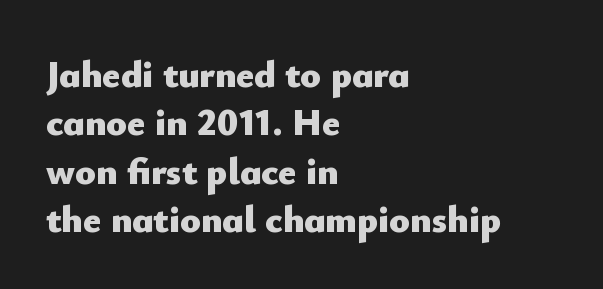
{"serif": "no", "italic": "no", "bold": "yes", "weight": "heavy", "width": "normal", "stroke_contrast": "low", "x_height": "small", "monospaced": "no", "underline": "no", "align": "left", "line_spacing": "normal", "line_spacing_ratio": 1.27, "letter_spacing": "normal", "letter_spacing_em": 0.0, "glyph_px": 38}
